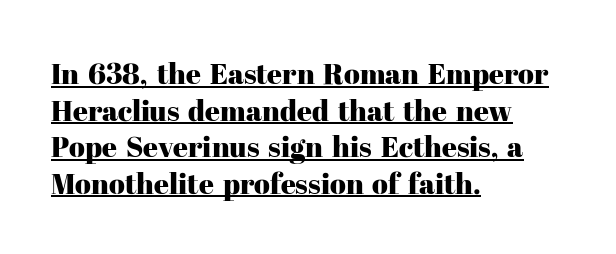
{"serif": "yes", "italic": "no", "width": "normal", "stroke_contrast": "high", "x_height": "medium", "monospaced": "no", "underline": "yes", "align": "left", "line_spacing": "normal", "line_spacing_ratio": 1.26, "letter_spacing": "normal", "letter_spacing_em": 0.0, "glyph_px": 29}
